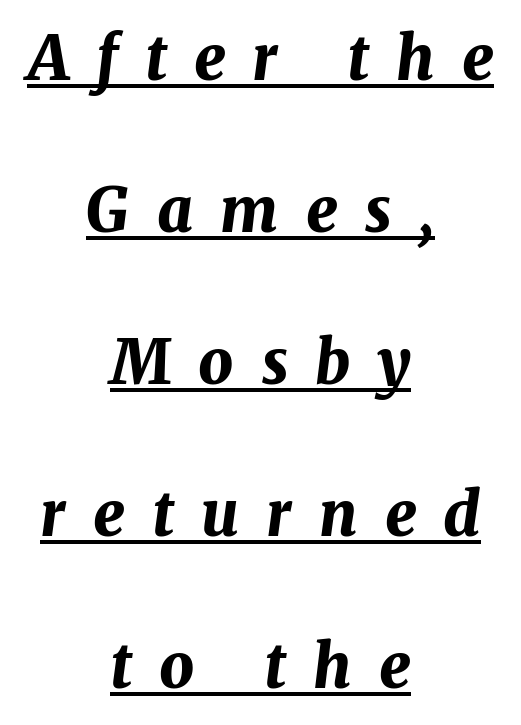
{"italic": "yes", "lean": "right", "slant_degrees": 7, "bold": "yes", "weight": "bold", "width": "normal", "stroke_contrast": "medium", "x_height": "medium", "monospaced": "no", "underline": "yes", "align": "center", "line_spacing": "loose", "line_spacing_ratio": 2.49, "letter_spacing": "wide", "letter_spacing_em": 0.45, "glyph_px": 61}
